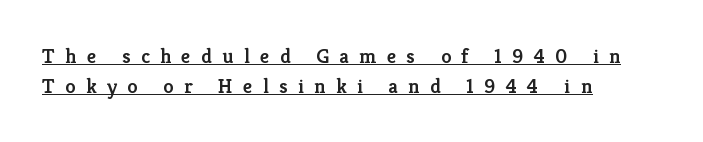
The rag falls on the right side of this text block. These words are printed semibold, heavier than regular yet not bold. A typographer would call this underscored text. The type is letterspaced generously, with wide tracking.
